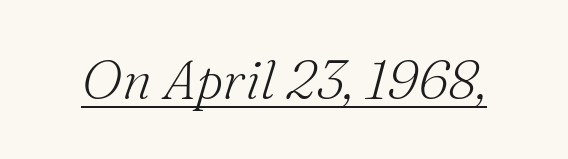
Serifs: yes, visible at the terminals of the letterforms. Tracking here is standard; glyphs follow each other at the usual distance. Somebody hit Ctrl+U on this one — the words are underlined. Compared with a typical body face, this is equally light or lighter still.
